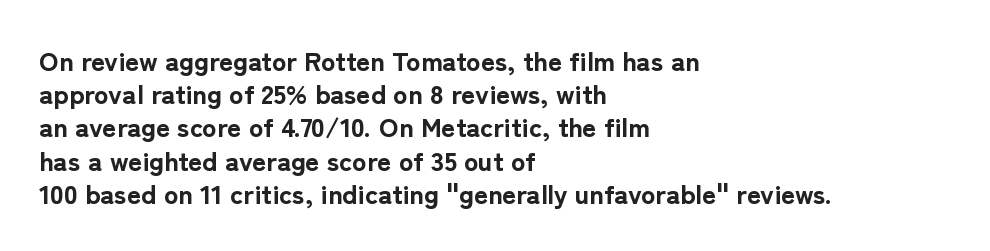
There is no visible air inserted between adjacent glyphs. In terms of weight, the rendering is a true, heavy bold. Visually the block forms a straight wall on the left and a jagged coastline on the right. Lines of text with bare space underneath. If you drew a line through each stem, it would be perfectly vertical.
